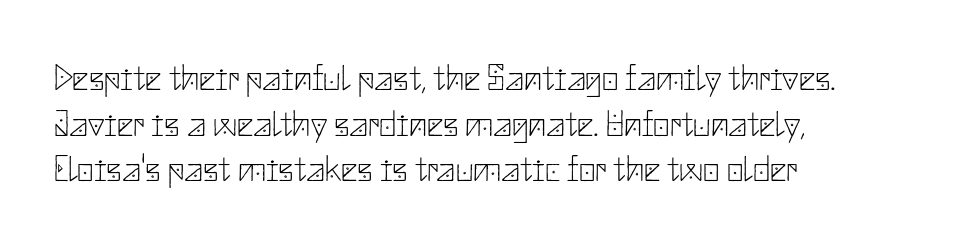
Each line starts at the same left margin while the right side varies. The designer went with a sans here, leaving each stem footless. Vertically, the passage feels balanced, rows spaced as you'd expect. The typesetting does not lean heavy: it is not bold.
